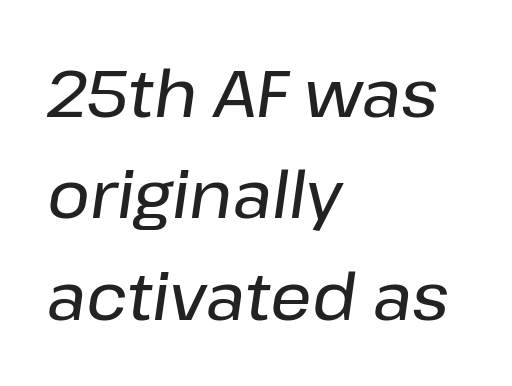
Check under the words: just untouched page. Every character sits at an angle, as italics do. Varying glyph widths throughout — classic text-font behaviour. A classic flush-left, rag-right setting is used for this passage. You could call the tracking neutral — neither tight nor loose.
